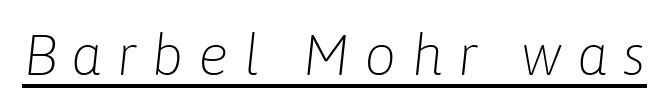
The image shows 57 px light type, italic (leaning right); set unusually wide letter spacing (+0.25 em), underlined; low stroke contrast and a medium x-height.
